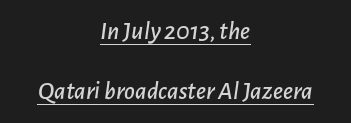
{"italic": "yes", "lean": "right", "slant_degrees": 7, "underline": "yes", "align": "center", "line_spacing": "loose", "line_spacing_ratio": 2.3, "letter_spacing": "normal", "letter_spacing_em": 0.0, "glyph_px": 26}
